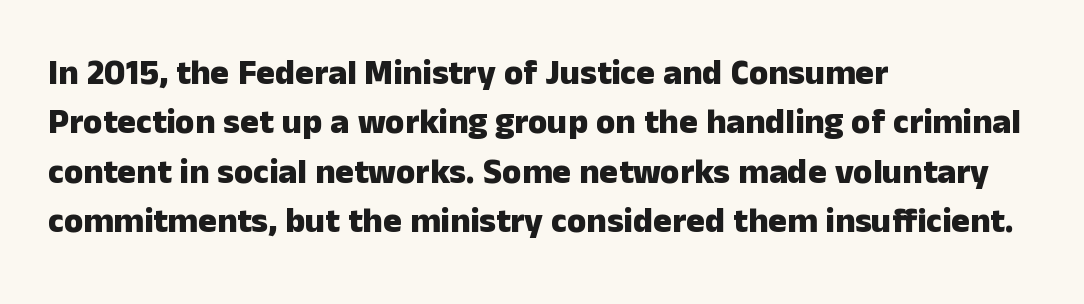
Line spacing here is normal. Nothing sits at the stroke ends, so this counts as sans-serif. The string is rendered with underlining switched off. Character widths vary here, with narrow letters taking less room than wide ones. A full-strength bold gives these letters their thick strokes.
